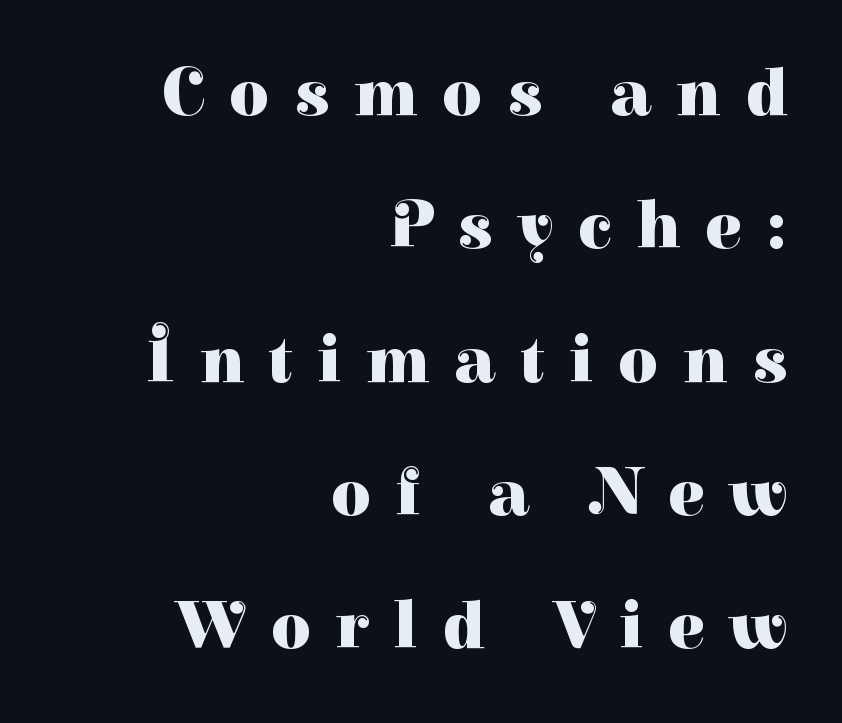
Descenders are the only things crossing below the line. Casual observation: everything's shoved over to the right. Here the designer chose a conventional face with non-uniform glyph widths. The rendering inserts visible extra space after every character.
